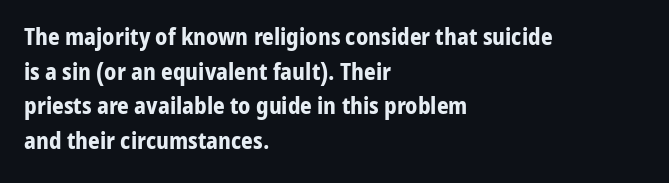
Every stem runs plumb, perpendicular to the baseline. The typesetting leans heavy: a genuine bold. Anything drawn beneath the words? Only blank space. The paragraph shown leans on its left margin. In terms of letterspacing, this is plain default setting. The space between consecutive lines is moderate.
